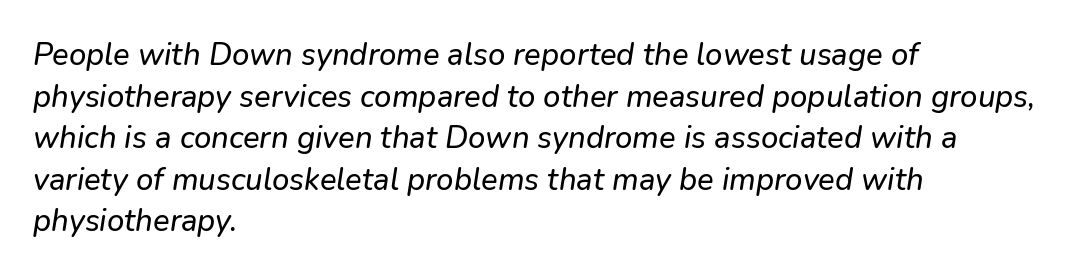
The image shows 31 px text type, italic (leaning right); set left-aligned, normal line spacing (1.34x), normal letter spacing, not underlined; low stroke contrast and a medium x-height.
